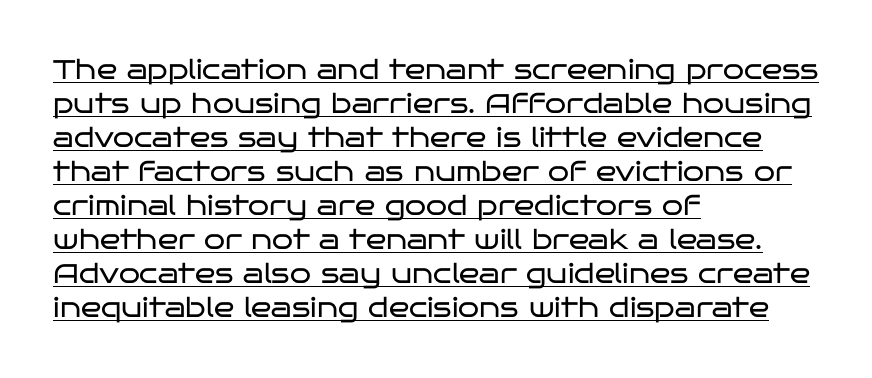
The image shows 27 px text type, upright; set left-aligned, normal line spacing (1.26x), normal letter spacing, underlined.
